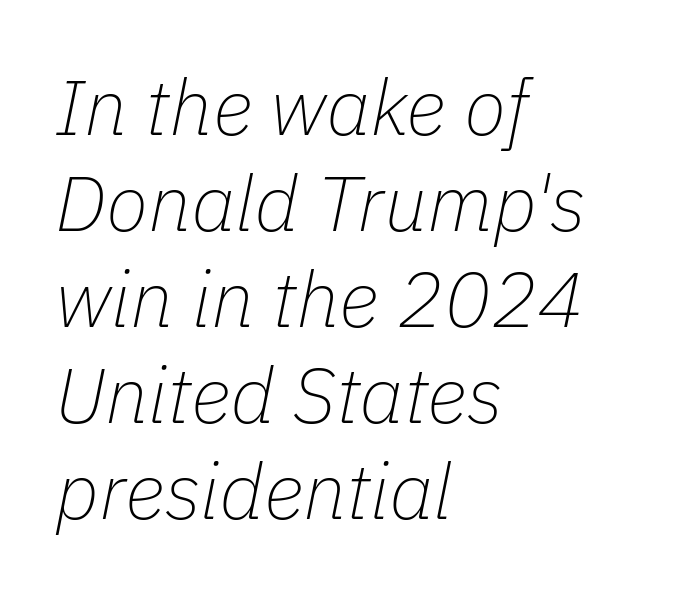
The image shows 78 px thin type, italic (leaning right); set left-aligned, line spacing 1.23x, normal letter spacing, not underlined; low stroke contrast and a medium x-height.
